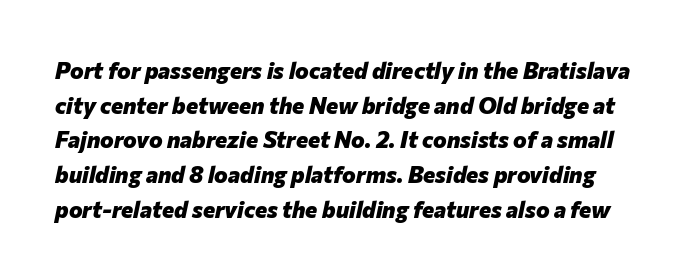
Words float on clear page, feet unadorned. Here the glyphs are tracked normally, forming tight word shapes. Heavy-handed strokes throughout: this text is bold. If you drew a line through each stem, it would be angled. Vertical spacing — default.
